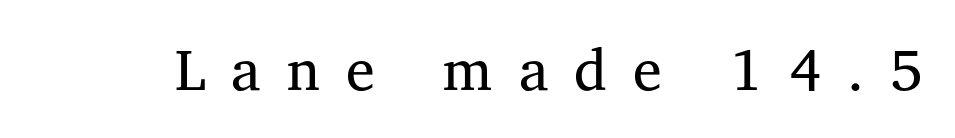
Descender tails drop into unmarked territory. Old-style or modern, the face here clearly has serifs. Glyph-to-glyph distance is far greater than everyday printed text. The axis of the letterforms is exactly vertical.
